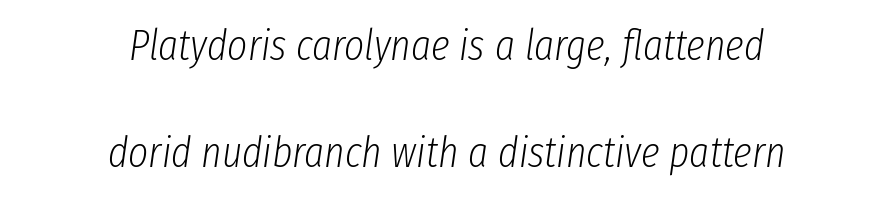
The face used here is rendered with its standard letterfit. The passage shown is not underscored anywhere. The leading is generous, giving the passage an open texture. Heft: none added — not bold. Note the varied advance widths — an 'i' is clearly narrower than an 'm'. Teacher's note: observe the equal gaps on both sides — that is centered alignment.
